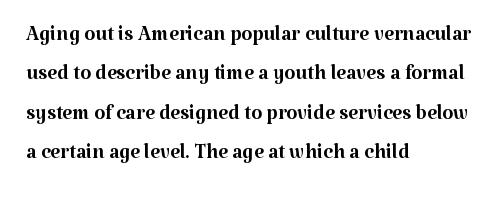
Italic? Not at all — the glyphs are vertical. The strokes are not fattened; the text isn't bold. Typeset ragged right — the left edge is the straight one. The horizontal fit of the characters is conventional and even. Letters rest on an invisible, unmarked baseline.
